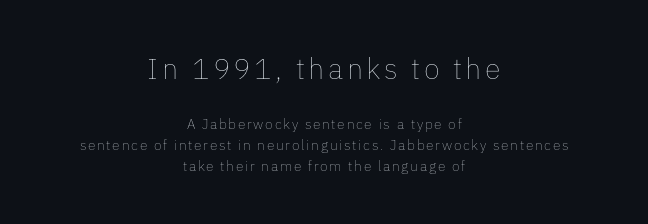
{"italic": "no", "bold": "no", "weight": "thin", "width": "normal", "stroke_contrast": "low", "x_height": "medium", "monospaced": "no", "underline": "no", "align": "center", "line_spacing": "normal", "line_spacing_ratio": 1.48, "larger_block": "first", "size_ratio": 2.07, "glyph_px": 29}
